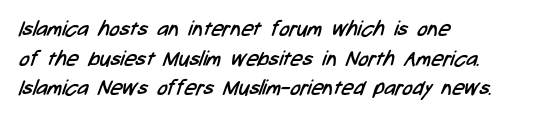
The image shows 21 px text type; set left-aligned, normal line spacing (1.41x), normal letter spacing, not underlined.
